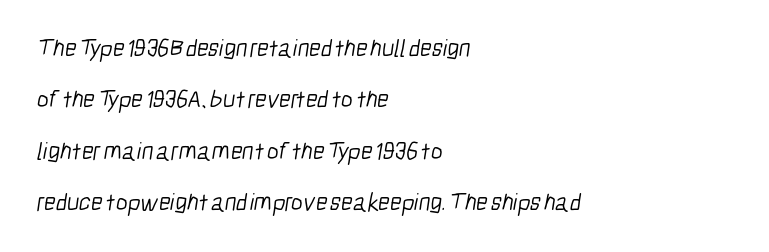
Quick note: underline off. The cut favours lightness, reaching ordinary text weight at its darkest. These lines stand farther apart than default settings would place them. All the whitespace from short lines collects on the right. Letter spacing: default.
